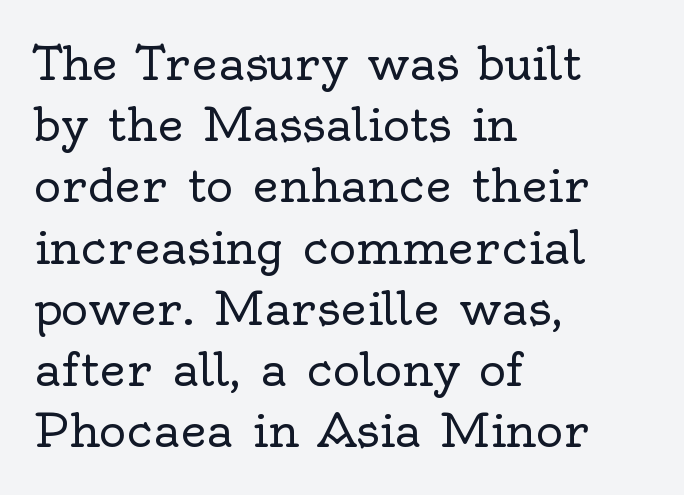
Q: Is the text bold? A: No.
Q: Is the text italic (slanted)? A: No, it is upright.
Q: Is the typeface a serif or a sans-serif typeface? A: Serif.
Q: Is the text underlined? A: No.
Q: How is the paragraph aligned? A: Left-aligned.
Q: Is the spacing between letters normal or unusually wide? A: Normal.
Q: Is the spacing between lines tight, normal or loose? A: Normal.
Q: Width (condensed, normal, or wide)? A: Normal.
Q: x-height? A: Small.
Q: Monospaced? A: No.
